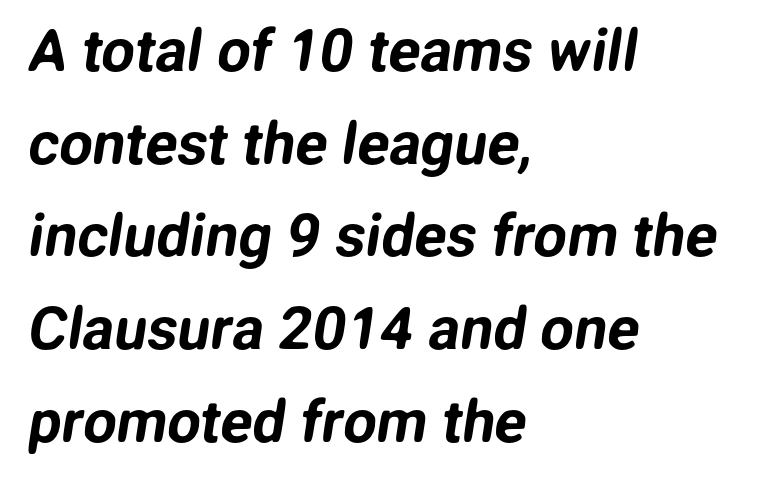
The image shows 59 px sans-serif type; set left-aligned, normal line spacing (1.57x), normal letter spacing, not underlined; low stroke contrast and a medium x-height.
